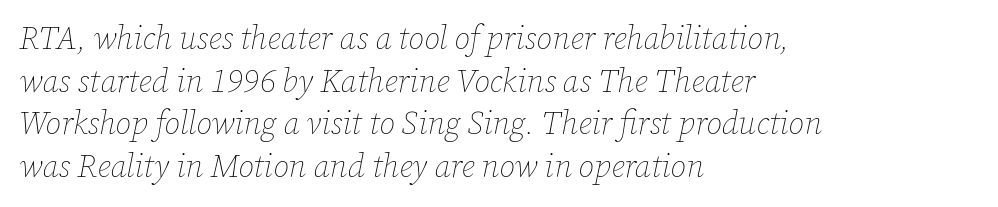
The image shows 32 px thin type, italic (leaning right); set left-aligned, normal line spacing (1.33x), normal letter spacing, not underlined; low stroke contrast and a medium x-height.
